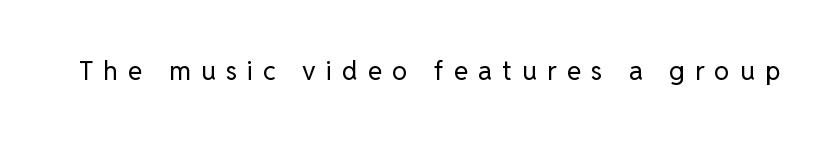
The image shows 26 px text type, upright; set unusually wide letter spacing (+0.39 em), not underlined.
